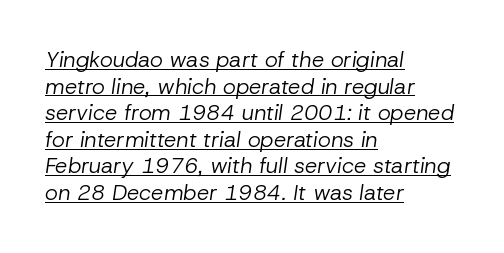
The image shows 22 px text type, italic (leaning right); set left-aligned, line spacing 1.21x, normal letter spacing, underlined.
